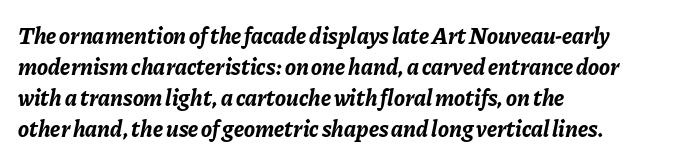
The image shows 23 px bold type, italic (leaning right); set left-aligned, normal line spacing (1.35x), normal letter spacing, not underlined.
